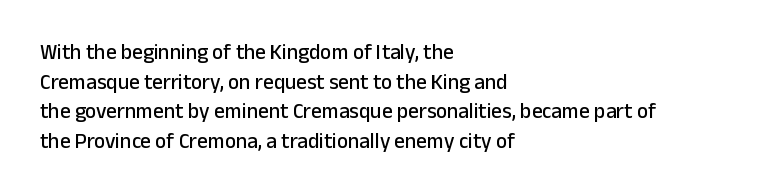
Caption: standard tracking, unaltered. Only glyphs here, with clear space below each row. The line-height multiplier appears to be the usual default. The typography opts for an upright posture over an oblique one. A student would call this left alignment; a typographer would say flush left, rag right.
